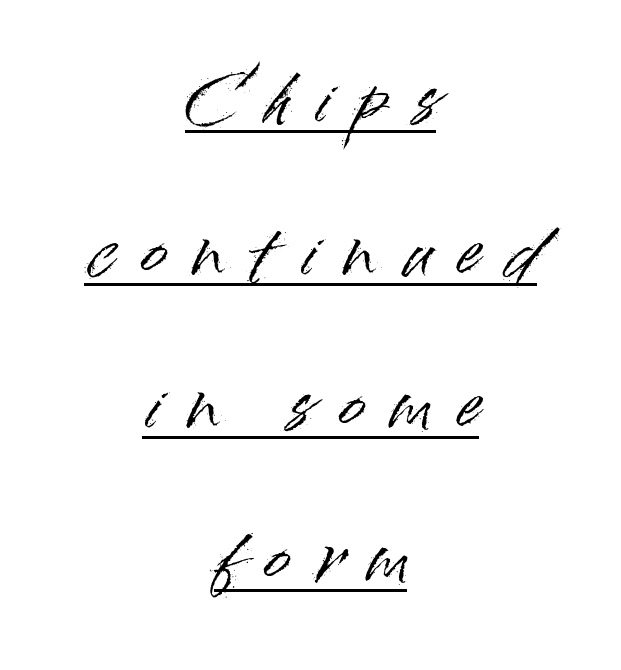
Q: Is the text italic (slanted)? A: Yes.
Q: Is the typeface a serif or a sans-serif typeface? A: Sans-serif.
Q: Is the text underlined? A: Yes.
Q: How is the paragraph aligned? A: Centered.
Q: Is the spacing between letters normal or unusually wide? A: Unusually wide.
Q: Is the spacing between lines tight, normal or loose? A: Loose.
Q: Width (condensed, normal, or wide)? A: Normal.
Q: Stroke contrast? A: High.
Q: x-height? A: Small.
Q: Monospaced? A: No.
